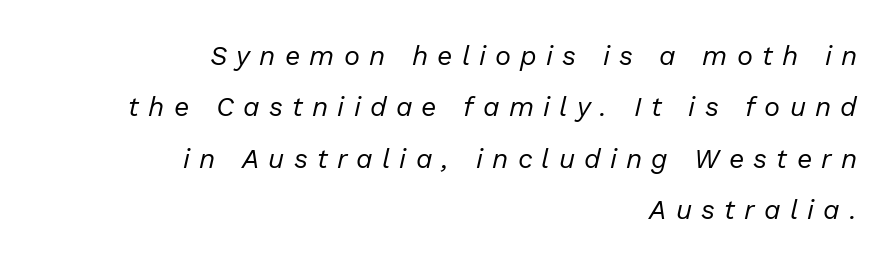
The image shows 27 px text type, italic (leaning right); set right-aligned, loose line spacing (1.9x), unusually wide letter spacing (+0.34 em), not underlined.
